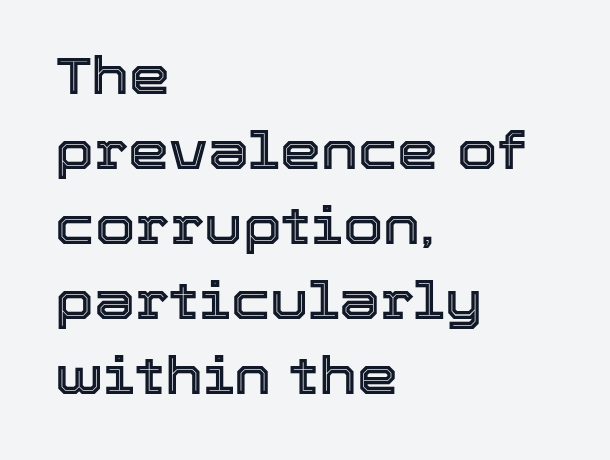
Q: Is the text italic (slanted)? A: No, it is upright.
Q: Is the text underlined? A: No.
Q: How is the paragraph aligned? A: Left-aligned.
Q: Is the spacing between letters normal or unusually wide? A: Normal.
Q: Is the spacing between lines tight, normal or loose? A: Normal.
Q: Width (condensed, normal, or wide)? A: Normal.
Q: x-height? A: Medium.
Q: Monospaced? A: No.
